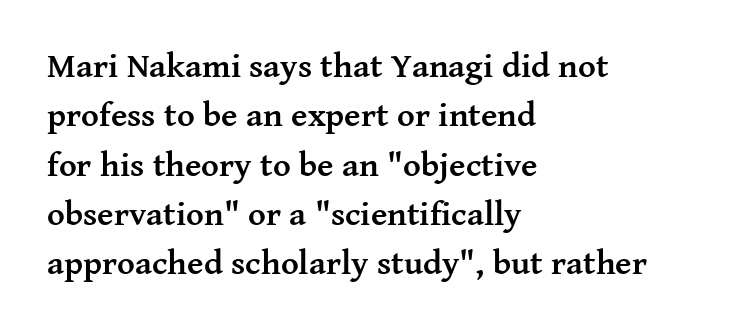
The image shows 34 px semibold serif type, upright; set left-aligned, normal line spacing (1.45x), normal letter spacing, not underlined; medium stroke contrast and a medium x-height.
